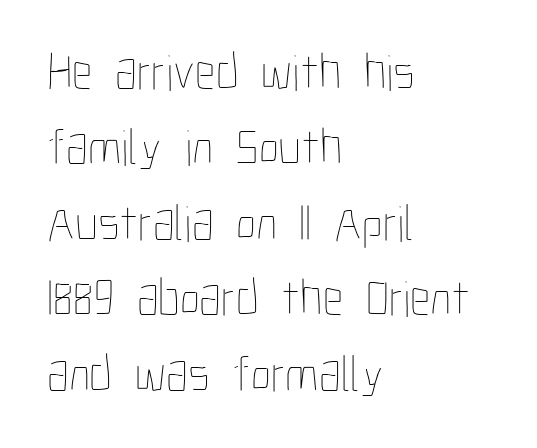
Q: Is the text bold? A: No.
Q: Is the text italic (slanted)? A: No, it is upright.
Q: Is the text underlined? A: No.
Q: How is the paragraph aligned? A: Left-aligned.
Q: Is the spacing between letters normal or unusually wide? A: Normal.
Q: Is the spacing between lines tight, normal or loose? A: Normal.
Q: Width (condensed, normal, or wide)? A: Condensed.
Q: Stroke contrast? A: Low.
Q: x-height? A: Medium.
Q: Monospaced? A: No.
